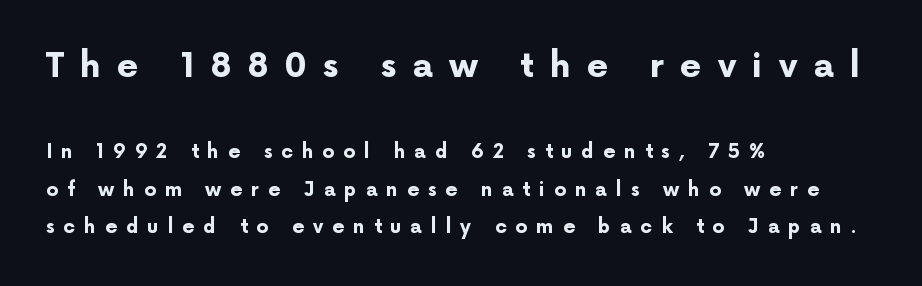
{"serif": "no", "italic": "no", "bold": "yes", "weight": "bold", "width": "normal", "stroke_contrast": "low", "x_height": "medium", "monospaced": "no", "underline": "no", "align": "left", "line_spacing": "loose", "line_spacing_ratio": 1.97, "letter_spacing": "wide", "letter_spacing_em": 0.47, "larger_block": "first", "size_ratio": 1.79, "glyph_px": 34}
